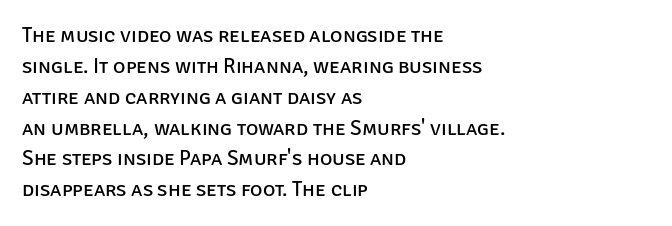
{"italic": "no", "bold": "no", "underline": "no", "align": "left", "line_spacing": "normal", "line_spacing_ratio": 1.47, "letter_spacing": "normal", "letter_spacing_em": 0.0, "glyph_px": 21}
